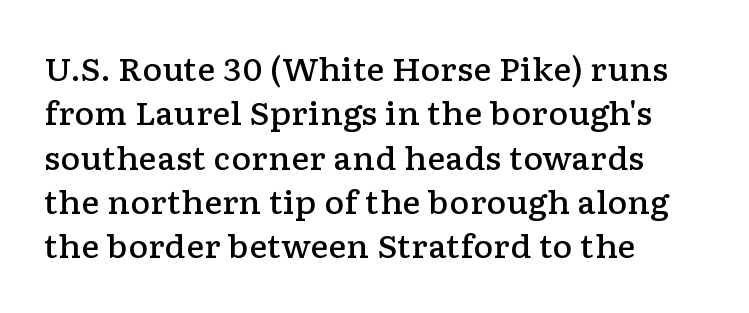
Q: Is the text bold? A: Semi-bold.
Q: Is the text italic (slanted)? A: No, it is upright.
Q: Is the typeface a serif or a sans-serif typeface? A: Serif.
Q: Is the text underlined? A: No.
Q: How is the paragraph aligned? A: Left-aligned.
Q: Is the spacing between letters normal or unusually wide? A: Normal.
Q: Is the spacing between lines tight, normal or loose? A: Normal.
Q: Width (condensed, normal, or wide)? A: Wide.
Q: Stroke contrast? A: Low.
Q: x-height? A: Medium.
Q: Monospaced? A: No.
